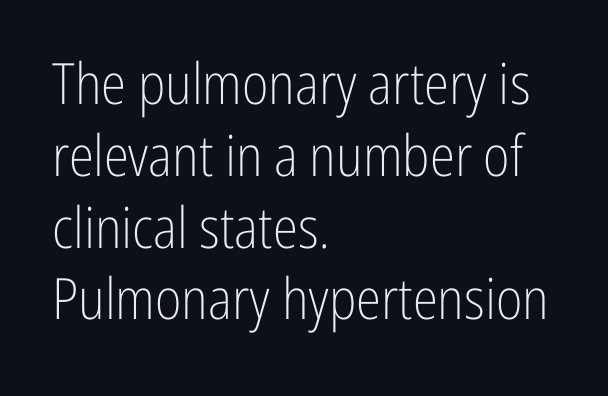
The image shows 57 px light, condensed sans-serif type, upright; set left-aligned, normal line spacing (1.26x), normal letter spacing, not underlined; low stroke contrast and a medium x-height.
